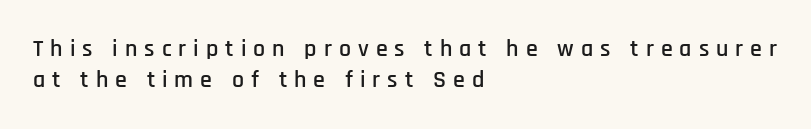
{"italic": "no", "underline": "no", "align": "left", "line_spacing": "normal", "line_spacing_ratio": 1.29, "letter_spacing": "wide", "letter_spacing_em": 0.29, "glyph_px": 24}
